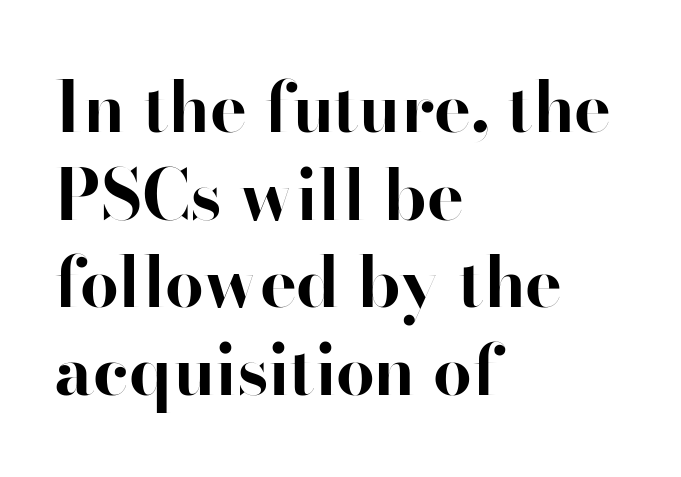
Q: Is the text bold? A: Yes.
Q: Is the text italic (slanted)? A: No, it is upright.
Q: Is the typeface a serif or a sans-serif typeface? A: Sans-serif.
Q: Is the text underlined? A: No.
Q: How is the paragraph aligned? A: Left-aligned.
Q: Is the spacing between letters normal or unusually wide? A: Normal.
Q: Is the spacing between lines tight, normal or loose? A: Normal.
Q: Width (condensed, normal, or wide)? A: Normal.
Q: Stroke contrast? A: High.
Q: x-height? A: Small.
Q: Monospaced? A: No.
